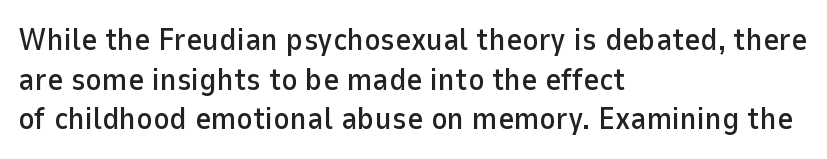
Q: Is the text italic (slanted)? A: No, it is upright.
Q: Is the typeface a serif or a sans-serif typeface? A: Sans-serif.
Q: Is the text underlined? A: No.
Q: How is the paragraph aligned? A: Left-aligned.
Q: Is the spacing between letters normal or unusually wide? A: Normal.
Q: Is the spacing between lines tight, normal or loose? A: Normal.
Q: Width (condensed, normal, or wide)? A: Normal.
Q: Stroke contrast? A: Low.
Q: x-height? A: Medium.
Q: Monospaced? A: No.
